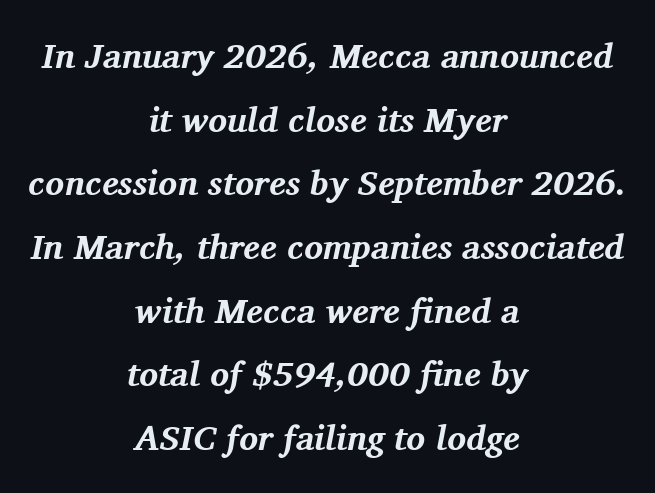
Q: Is the text bold? A: Yes.
Q: Is the text italic (slanted)? A: Yes, it leans right by about 11 degrees.
Q: Is the typeface a serif or a sans-serif typeface? A: Serif.
Q: Is the text underlined? A: No.
Q: How is the paragraph aligned? A: Centered.
Q: Is the spacing between letters normal or unusually wide? A: Normal.
Q: Width (condensed, normal, or wide)? A: Normal.
Q: Stroke contrast? A: Medium.
Q: x-height? A: Medium.
Q: Monospaced? A: No.
